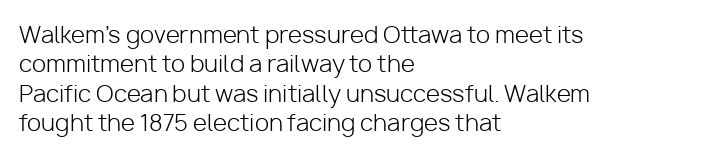
Q: Is the text bold? A: No.
Q: Is the text italic (slanted)? A: No, it is upright.
Q: Is the text underlined? A: No.
Q: How is the paragraph aligned? A: Left-aligned.
Q: Is the spacing between letters normal or unusually wide? A: Normal.
Q: Is the spacing between lines tight, normal or loose? A: Normal.
